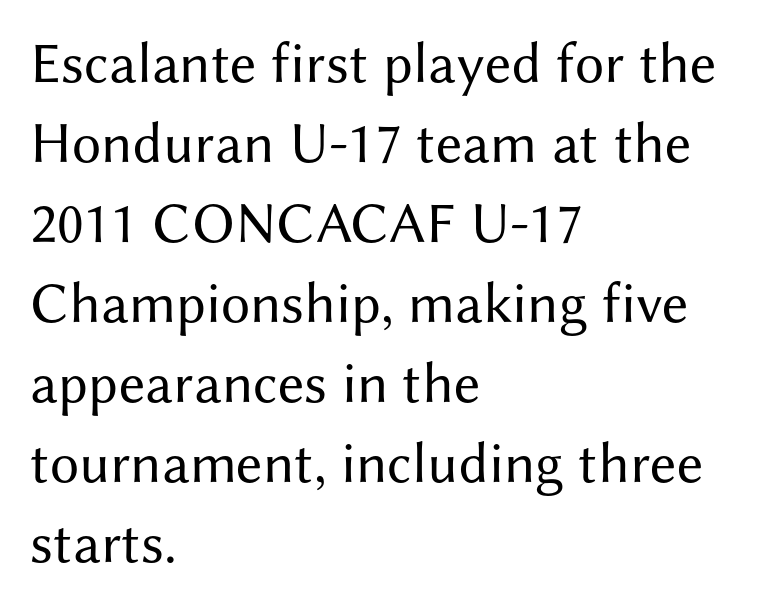
Q: Is the text bold? A: No.
Q: Is the text italic (slanted)? A: No, it is upright.
Q: Is the typeface a serif or a sans-serif typeface? A: Sans-serif.
Q: Is the text underlined? A: No.
Q: How is the paragraph aligned? A: Left-aligned.
Q: Is the spacing between letters normal or unusually wide? A: Normal.
Q: Is the spacing between lines tight, normal or loose? A: Normal.
Q: Width (condensed, normal, or wide)? A: Normal.
Q: Stroke contrast? A: Medium.
Q: x-height? A: Medium.
Q: Monospaced? A: No.
